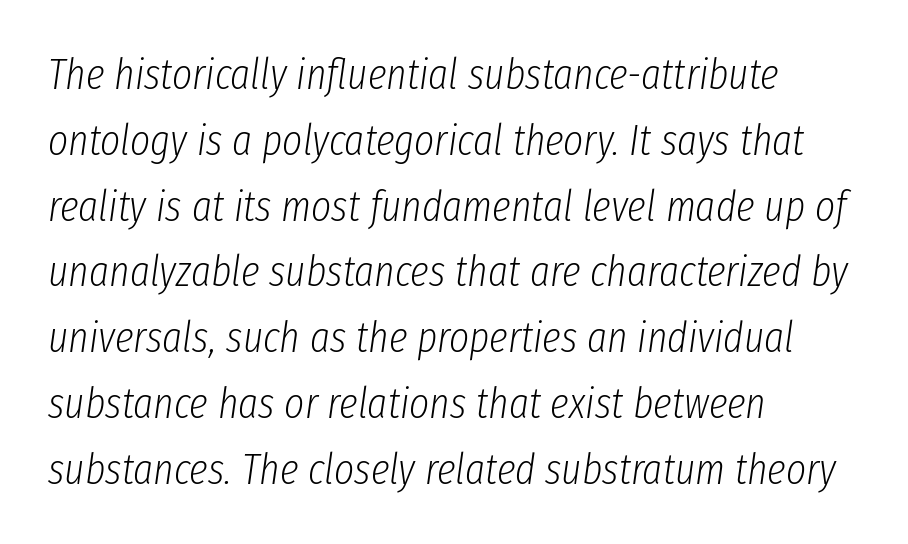
Q: Is the text bold? A: No.
Q: Is the text italic (slanted)? A: Yes, it leans right by about 8 degrees.
Q: Is the text underlined? A: No.
Q: How is the paragraph aligned? A: Left-aligned.
Q: Is the spacing between letters normal or unusually wide? A: Normal.
Q: Is the spacing between lines tight, normal or loose? A: Normal.
Q: Width (condensed, normal, or wide)? A: Condensed.
Q: Stroke contrast? A: Low.
Q: x-height? A: Medium.
Q: Monospaced? A: No.
